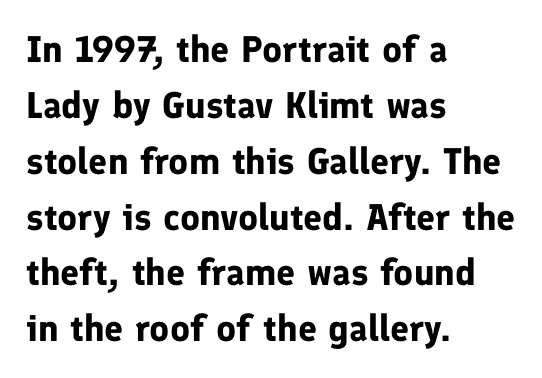
{"serif": "no", "italic": "no", "bold": "yes", "weight": "bold", "width": "normal", "stroke_contrast": "low", "x_height": "medium", "monospaced": "no", "underline": "no", "align": "left", "line_spacing": "normal", "line_spacing_ratio": 1.51, "letter_spacing": "normal", "letter_spacing_em": 0.0, "glyph_px": 37}
